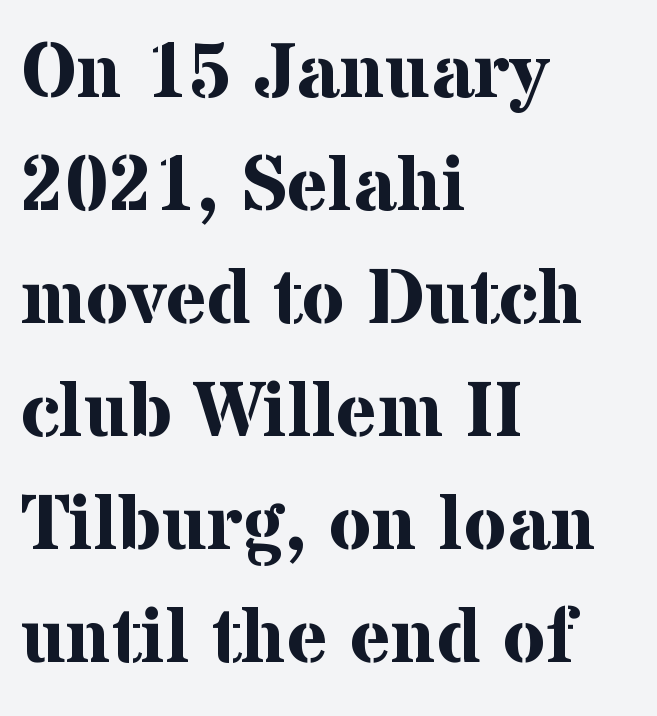
Q: Is the text bold? A: Yes.
Q: Is the text italic (slanted)? A: No, it is upright.
Q: Is the typeface a serif or a sans-serif typeface? A: Serif.
Q: Is the text underlined? A: No.
Q: How is the paragraph aligned? A: Left-aligned.
Q: Is the spacing between letters normal or unusually wide? A: Normal.
Q: Is the spacing between lines tight, normal or loose? A: Normal.
Q: Width (condensed, normal, or wide)? A: Normal.
Q: Stroke contrast? A: Medium.
Q: x-height? A: Medium.
Q: Monospaced? A: No.
